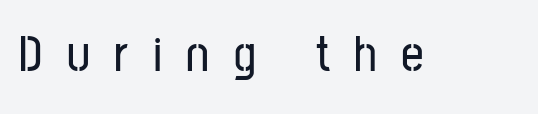
The image shows 50 px condensed sans-serif type, upright; set unusually wide letter spacing (+0.49 em), not underlined; low stroke contrast and a medium x-height.
